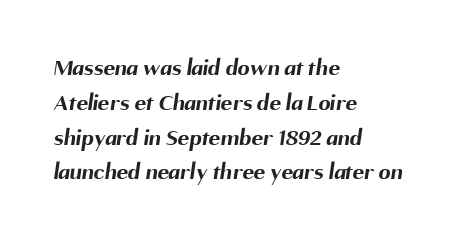
{"bold": "yes", "underline": "no", "align": "left", "line_spacing": "normal", "line_spacing_ratio": 1.45, "letter_spacing": "normal", "letter_spacing_em": 0.0, "glyph_px": 24}
